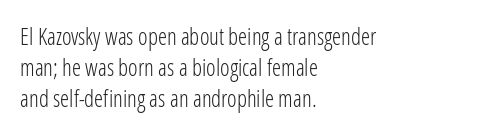
Posture: upright roman. The ragged edge is on the right, which tells us the setting is flush left. Reading down the column, the eye jumps a familiar distance to each next line. The specimen omits any rule beneath the text block's lines. The face looks like a standard text weight, possibly lighter.
